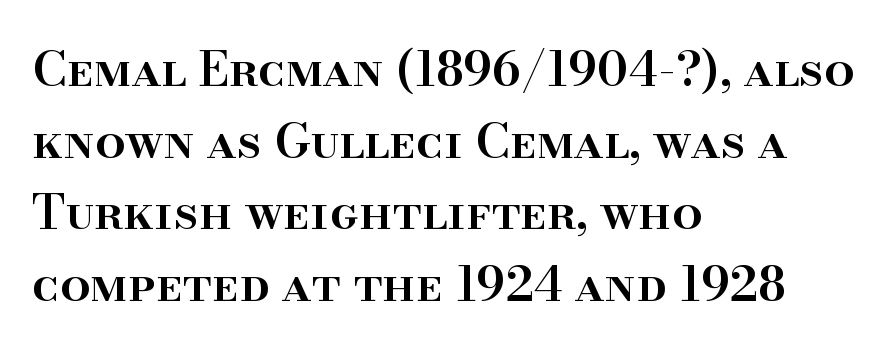
{"serif": "yes", "italic": "no", "bold": "semi", "weight": "semibold", "width": "normal", "stroke_contrast": "high", "x_height": "small", "monospaced": "no", "underline": "no", "align": "left", "line_spacing": "normal", "line_spacing_ratio": 1.49, "letter_spacing": "normal", "letter_spacing_em": 0.0, "glyph_px": 48}
